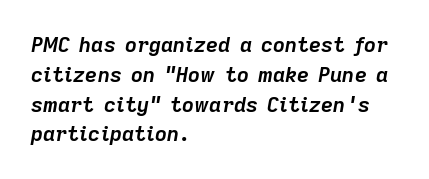
A typesetter would call this zero additional tracking. If you measured baseline to baseline, you'd find a middling distance. The specimen omits any rule beneath the text block's lines. The face used here has the dense, thick strokes of a bold. Typeset ragged right — the left edge is the straight one. In terms of posture, this sample is oblique.
